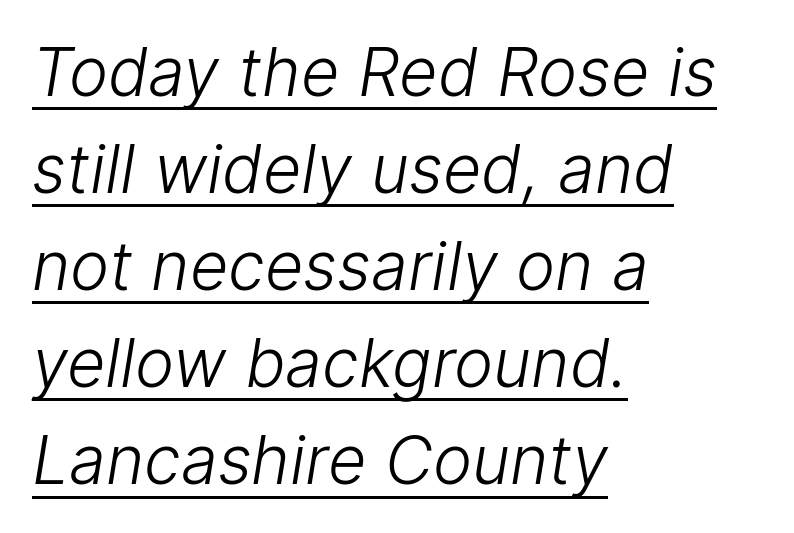
Q: Is the text bold? A: No.
Q: Is the typeface a serif or a sans-serif typeface? A: Sans-serif.
Q: Is the text underlined? A: Yes.
Q: How is the paragraph aligned? A: Left-aligned.
Q: Is the spacing between letters normal or unusually wide? A: Normal.
Q: Is the spacing between lines tight, normal or loose? A: Normal.
Q: Width (condensed, normal, or wide)? A: Normal.
Q: Stroke contrast? A: Low.
Q: x-height? A: Medium.
Q: Monospaced? A: No.
